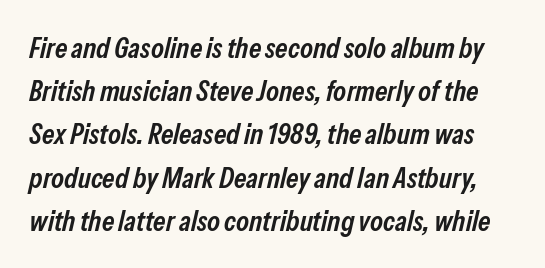
{"italic": "yes", "lean": "right", "slant_degrees": 13, "bold": "semi", "weight": "semibold", "width": "condensed", "stroke_contrast": "low", "x_height": "medium", "monospaced": "no", "underline": "no", "line_spacing": "normal", "line_spacing_ratio": 1.49, "letter_spacing": "normal", "letter_spacing_em": 0.0, "glyph_px": 29}
